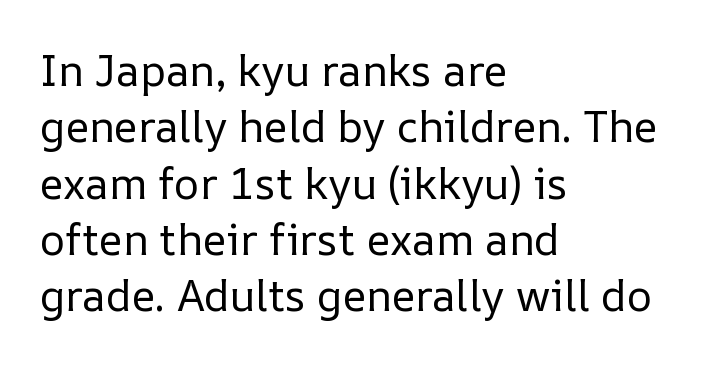
Q: Is the text bold? A: No.
Q: Is the text italic (slanted)? A: No, it is upright.
Q: Is the text underlined? A: No.
Q: How is the paragraph aligned? A: Left-aligned.
Q: Is the spacing between letters normal or unusually wide? A: Normal.
Q: Is the spacing between lines tight, normal or loose? A: Normal.
Q: Width (condensed, normal, or wide)? A: Normal.
Q: Stroke contrast? A: Low.
Q: x-height? A: Medium.
Q: Monospaced? A: No.
